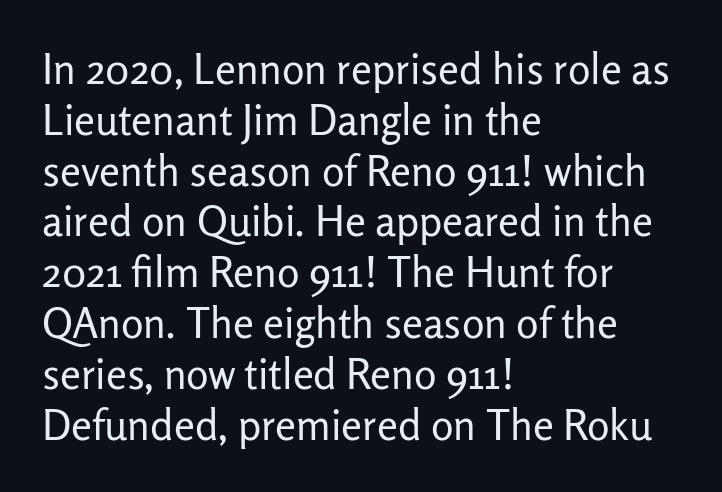
Letters rest on an invisible, unmarked baseline. On a weight scale, this lands at 450 or below. Here the designer chose a conventional face with non-uniform glyph widths. A classic flush-left, rag-right setting is used for this passage. Type style note: lacks serifs.
